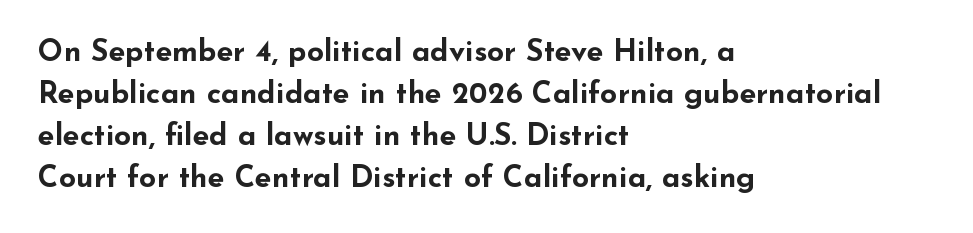
{"serif": "no", "italic": "no", "bold": "yes", "weight": "bold", "width": "wide", "stroke_contrast": "low", "x_height": "small", "monospaced": "no", "underline": "no", "align": "left", "line_spacing": "normal", "line_spacing_ratio": 1.4, "letter_spacing": "normal", "letter_spacing_em": 0.0, "glyph_px": 30}
